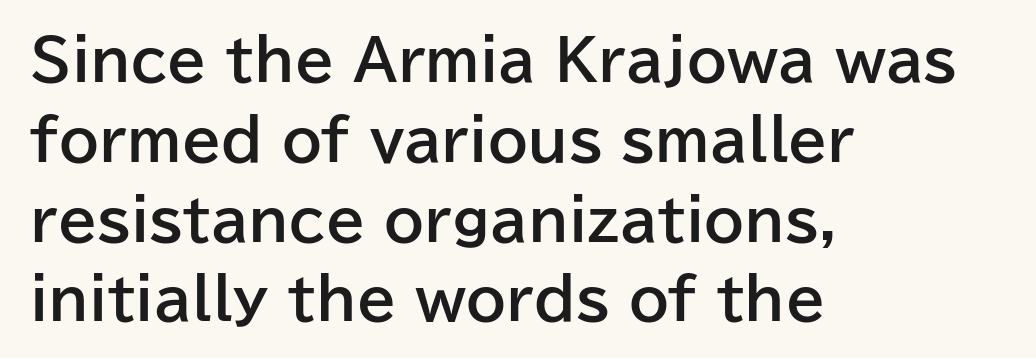
Horizontal alignment here is leftward, the default for most running prose. The letters stand straight up with perfectly vertical stems. The strip under each line holds only bare page. The horizontal fit of the characters is conventional and even. Chunky letters — that's bold for sure.
